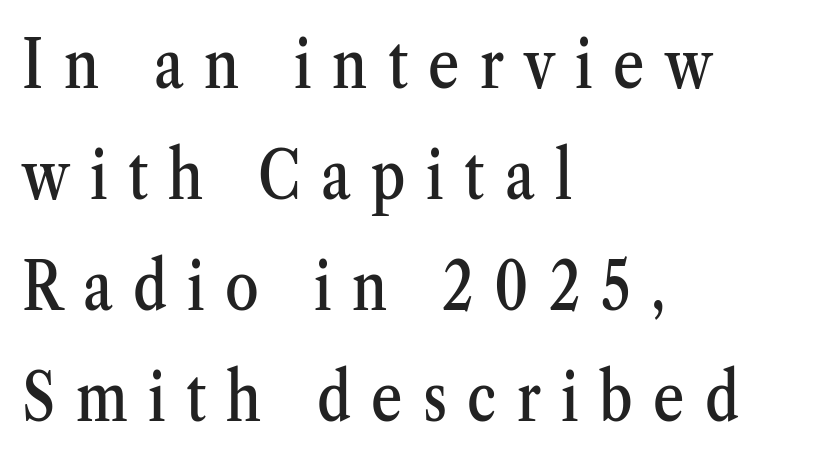
This sample has the flowing, uneven cadence of proportional lettering. The paragraph has a hard left edge and a soft right edge. This sample uses expanded letter spacing, leaving extra air between glyphs. The type family on display is of the serif kind. When letters stand straight like this, we call the style roman or upright.
